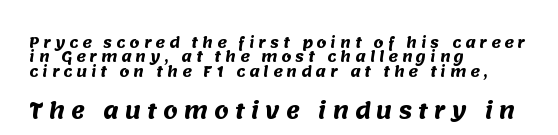
The image shows 21 px bold type; set left-aligned, tight line spacing (1.03x), unusually wide letter spacing (+0.29 em), not underlined; the second (bottom) block is 1.5x larger.
